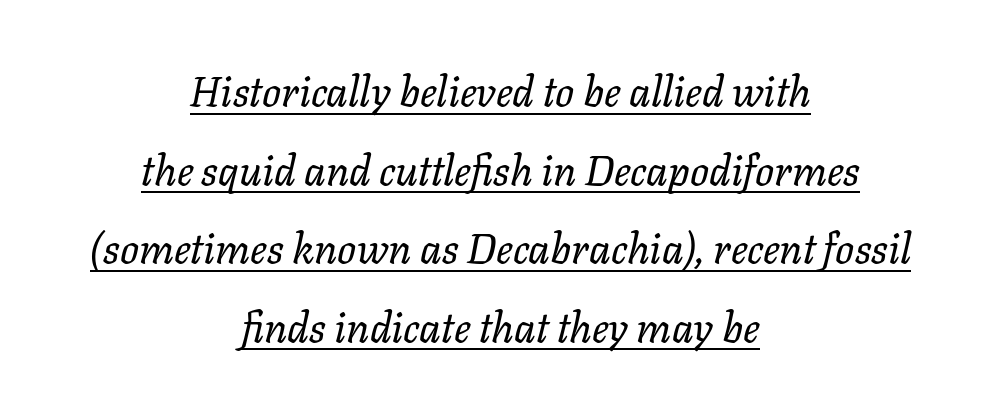
Q: Is the text bold? A: No.
Q: Is the text italic (slanted)? A: Yes, it leans right by about 11 degrees.
Q: Is the text underlined? A: Yes.
Q: How is the paragraph aligned? A: Centered.
Q: Is the spacing between letters normal or unusually wide? A: Normal.
Q: Width (condensed, normal, or wide)? A: Normal.
Q: Stroke contrast? A: Low.
Q: x-height? A: Medium.
Q: Monospaced? A: No.
